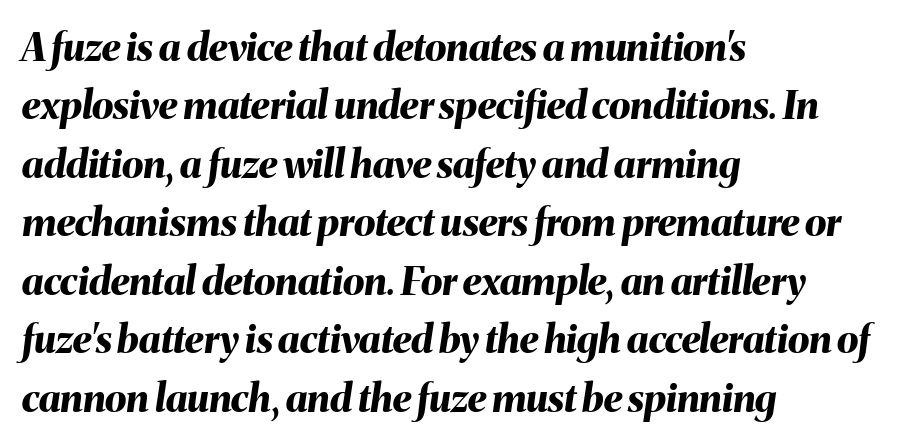
The image shows 39 px bold type, italic (leaning right); set left-aligned, normal line spacing (1.5x), normal letter spacing, not underlined; medium stroke contrast and a medium x-height.
